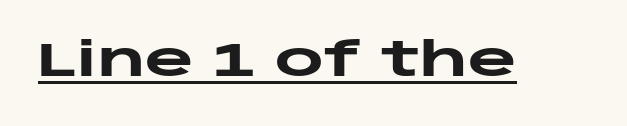
{"serif": "no", "italic": "no", "bold": "yes", "weight": "heavy", "width": "wide", "stroke_contrast": "low", "x_height": "large", "monospaced": "no", "underline": "yes", "letter_spacing": "normal", "letter_spacing_em": 0.0, "glyph_px": 47}
